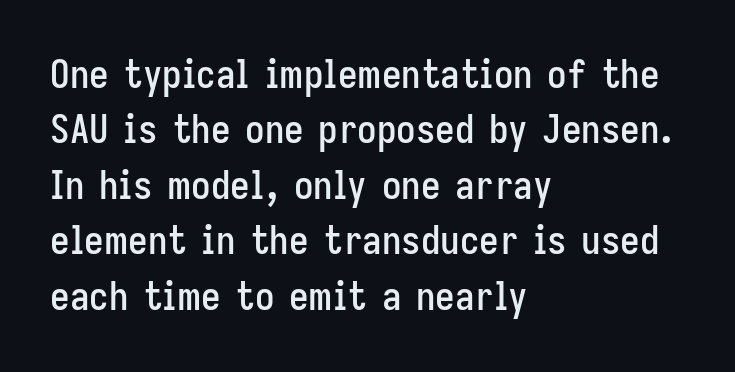
Q: Is the text italic (slanted)? A: No, it is upright.
Q: Is the typeface a serif or a sans-serif typeface? A: Sans-serif.
Q: Is the text underlined? A: No.
Q: How is the paragraph aligned? A: Left-aligned.
Q: Is the spacing between letters normal or unusually wide? A: Normal.
Q: Is the spacing between lines tight, normal or loose? A: Normal.
Q: Width (condensed, normal, or wide)? A: Condensed.
Q: Stroke contrast? A: Low.
Q: x-height? A: Medium.
Q: Monospaced? A: No.
